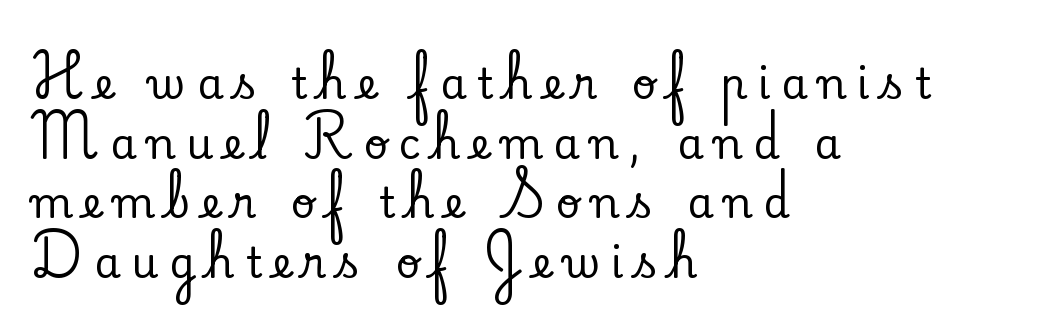
The image shows 42 px serif type, upright; set left-aligned, normal line spacing (1.42x), unusually wide letter spacing (+0.26 em), not underlined; low stroke contrast and a small x-height.
